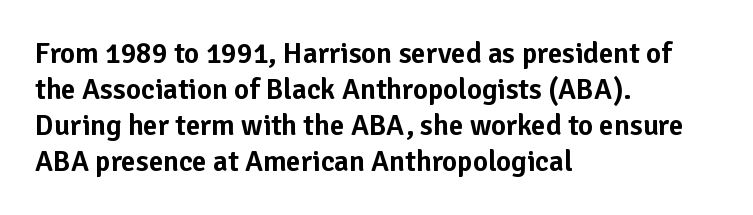
Lines of text with bare space underneath. A typesetter would call this zero additional tracking. Classification — sans serif. Compared with a centered layout, this one pins lines to the left instead. When letters stand straight like this, we call the style roman or upright.
